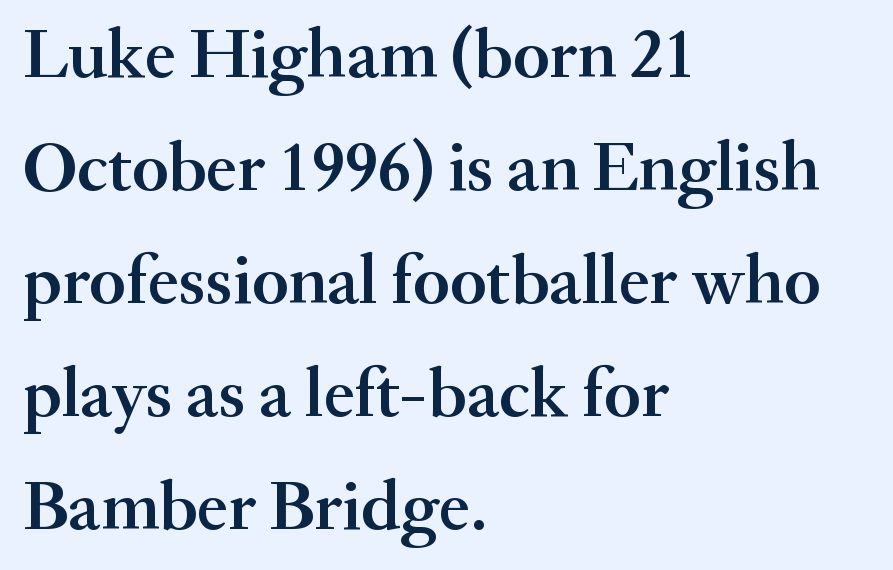
The image shows 71 px semibold serif type, upright; set left-aligned, normal line spacing (1.59x), normal letter spacing, not underlined; medium stroke contrast and a small x-height.
